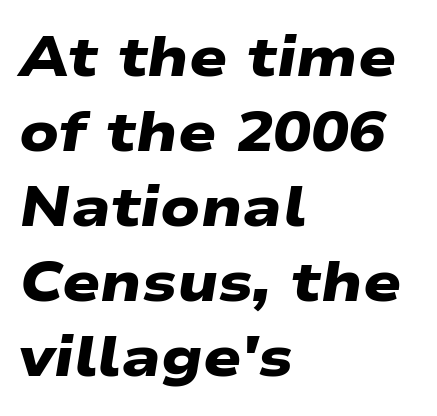
The image shows 56 px heavy, wide sans-serif type; set left-aligned, normal line spacing (1.34x), normal letter spacing, not underlined; low stroke contrast and a medium x-height.
